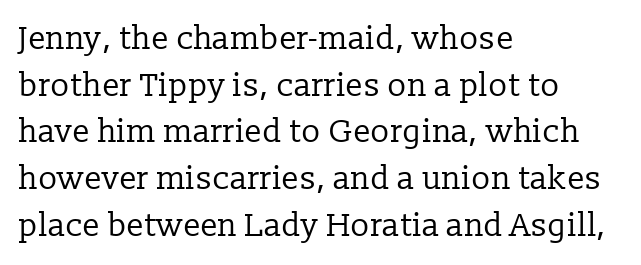
{"serif": "yes", "italic": "no", "bold": "no", "weight": "regular", "width": "normal", "stroke_contrast": "low", "x_height": "medium", "monospaced": "no", "underline": "no", "align": "left", "line_spacing": "normal", "line_spacing_ratio": 1.46, "letter_spacing": "normal", "letter_spacing_em": 0.0, "glyph_px": 32}
